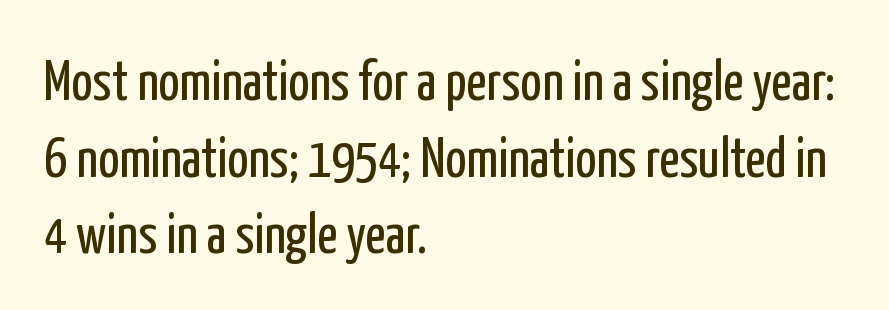
Q: Is the text bold? A: No.
Q: Is the text italic (slanted)? A: No, it is upright.
Q: Is the typeface a serif or a sans-serif typeface? A: Sans-serif.
Q: Is the text underlined? A: No.
Q: How is the paragraph aligned? A: Left-aligned.
Q: Is the spacing between letters normal or unusually wide? A: Normal.
Q: Is the spacing between lines tight, normal or loose? A: Normal.
Q: Width (condensed, normal, or wide)? A: Condensed.
Q: Stroke contrast? A: Low.
Q: x-height? A: Medium.
Q: Monospaced? A: No.
